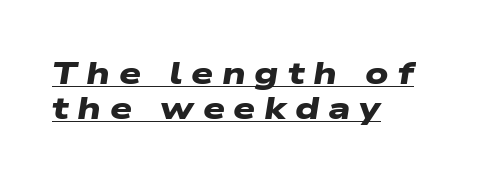
The image shows 31 px heavy, wide sans-serif type; set left-aligned, tight line spacing (1.14x), unusually wide letter spacing (+0.28 em), underlined; low stroke contrast and a medium x-height.
